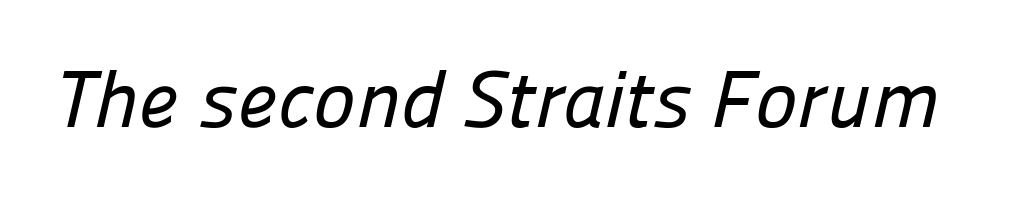
Q: Is the typeface a serif or a sans-serif typeface? A: Sans-serif.
Q: Is the text underlined? A: No.
Q: Is the spacing between letters normal or unusually wide? A: Normal.
Q: Width (condensed, normal, or wide)? A: Normal.
Q: Stroke contrast? A: Low.
Q: x-height? A: Medium.
Q: Monospaced? A: No.
